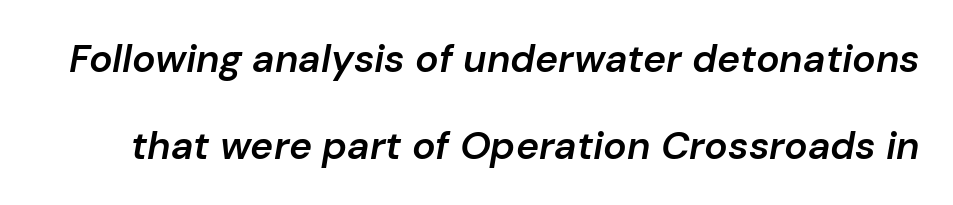
Nobody touched the tracking dial on this one. Rendered with sloped, italic letterforms. Set as a demibold, roughly 600 on the weight scale. The glyphs are unaccompanied by any horizontal stroke below them. The designer dialed line spacing up above the default. You could not count columns in this text — the font is proportionally spaced.
